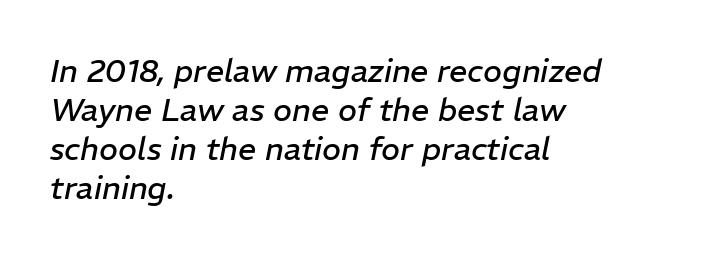
Q: Is the text bold? A: No.
Q: Is the text italic (slanted)? A: Yes, it leans right by about 11 degrees.
Q: Is the text underlined? A: No.
Q: How is the paragraph aligned? A: Left-aligned.
Q: Is the spacing between letters normal or unusually wide? A: Normal.
Q: Width (condensed, normal, or wide)? A: Normal.
Q: Stroke contrast? A: Low.
Q: x-height? A: Medium.
Q: Monospaced? A: No.
